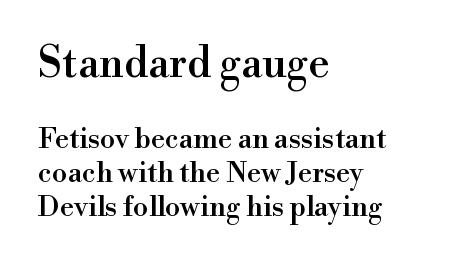
The passage shown is typed in a proportional face where columns would drift. This rendering leaves character spacing at its baseline value. Each line starts at the same left margin while the right side varies. Beneath every word, the page is bare. The letters in the upper block stand taller than those in the block below.
